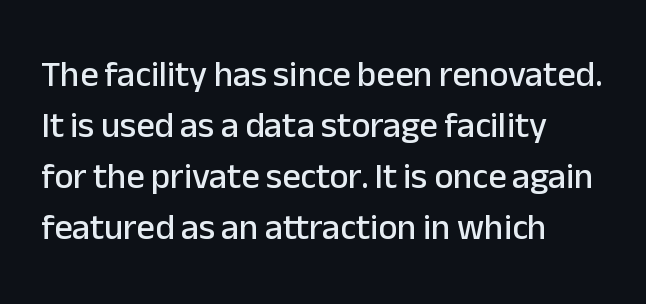
Vertically, the passage feels balanced, rows spaced as you'd expect. The letters sit at their default tracking, neither squeezed nor spread. The passage shown is typed in a proportional face where columns would drift. Glance below the letters and you will spot only blank space. The typeface chosen for these lines omits serifs.
